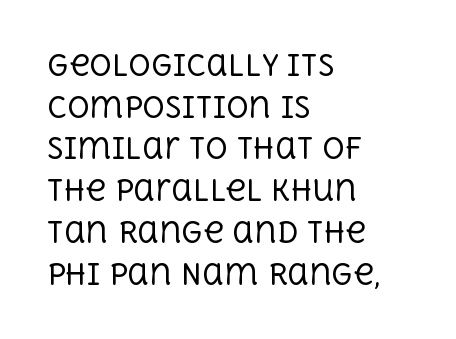
Q: Is the text bold? A: No.
Q: Is the text italic (slanted)? A: No, it is upright.
Q: Is the typeface a serif or a sans-serif typeface? A: Serif.
Q: Is the text underlined? A: No.
Q: How is the paragraph aligned? A: Left-aligned.
Q: Is the spacing between letters normal or unusually wide? A: Normal.
Q: Is the spacing between lines tight, normal or loose? A: Normal.
Q: Width (condensed, normal, or wide)? A: Normal.
Q: x-height? A: Large.
Q: Monospaced? A: No.
